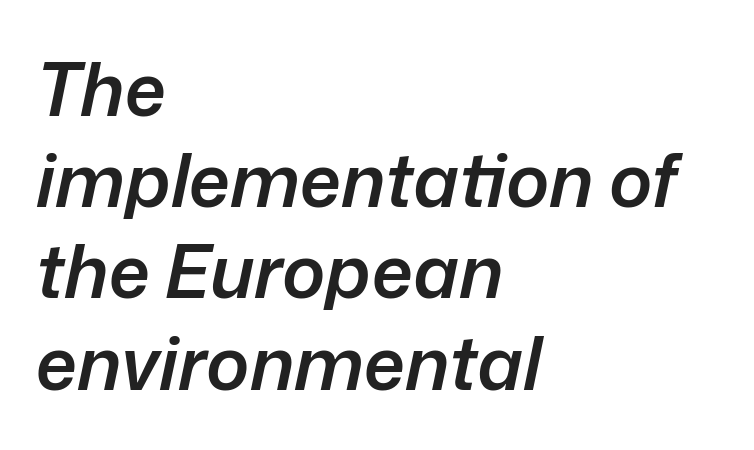
Does the copy run flush right? No — it runs flush left. Descender tails drop into unmarked territory. In terms of posture, this sample is oblique. Each letter keeps its own natural width here, so spacing adapts to shape. Tracking value appears to be zero — textbook default spacing.
